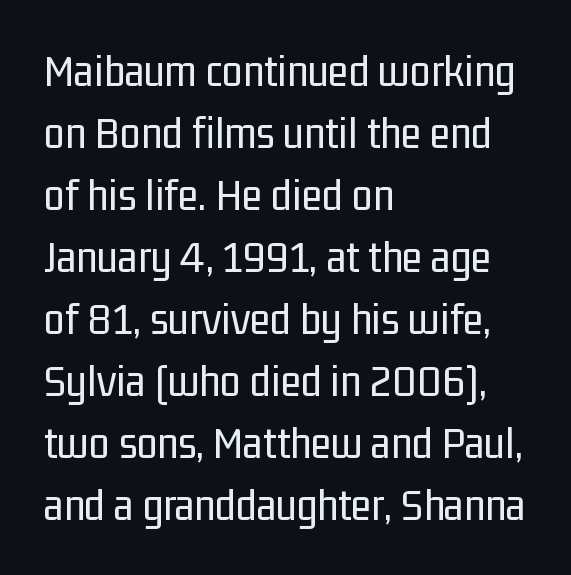
The image shows 47 px regular-weight, condensed sans-serif type, upright; set left-aligned, normal line spacing (1.32x), normal letter spacing, not underlined; low stroke contrast and a medium x-height.
